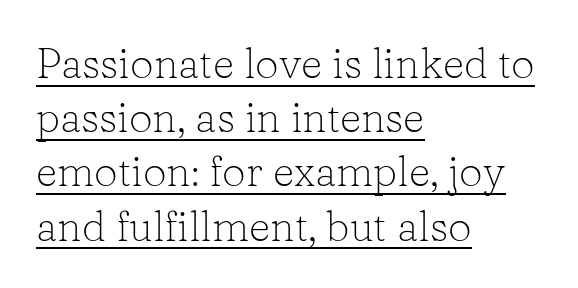
The passage shown is typed in a proportional face where columns would drift. Where is the straight margin? On the left. A continuous stroke trails under the words, as in a hyperlink. Inter-character spacing is left at the font's built-in metrics.
